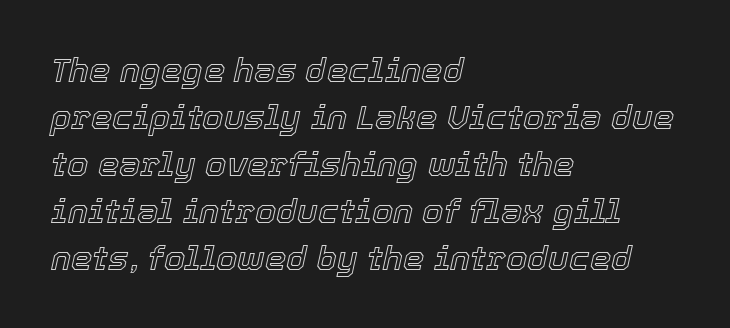
The image shows 34 px text type, italic (leaning right); set left-aligned, normal line spacing (1.38x), normal letter spacing, not underlined; a medium x-height.
